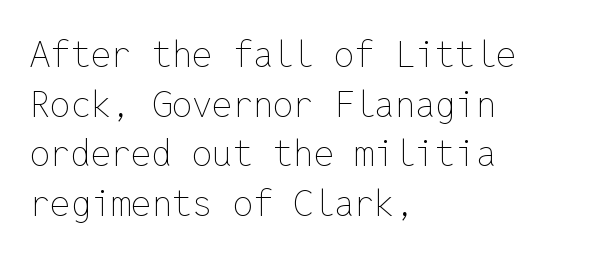
Q: Is the text bold? A: No.
Q: Is the text italic (slanted)? A: No, it is upright.
Q: Is the text underlined? A: No.
Q: How is the paragraph aligned? A: Left-aligned.
Q: Is the spacing between letters normal or unusually wide? A: Normal.
Q: Is the spacing between lines tight, normal or loose? A: Normal.
Q: Width (condensed, normal, or wide)? A: Normal.
Q: Stroke contrast? A: Low.
Q: x-height? A: Medium.
Q: Monospaced? A: Yes.
